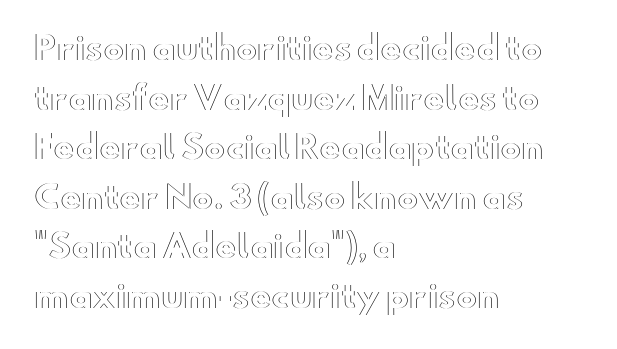
Q: Is the text italic (slanted)? A: No, it is upright.
Q: Is the text underlined? A: No.
Q: How is the paragraph aligned? A: Left-aligned.
Q: Is the spacing between letters normal or unusually wide? A: Normal.
Q: Is the spacing between lines tight, normal or loose? A: Normal.
Q: Width (condensed, normal, or wide)? A: Wide.
Q: x-height? A: Small.
Q: Monospaced? A: No.
